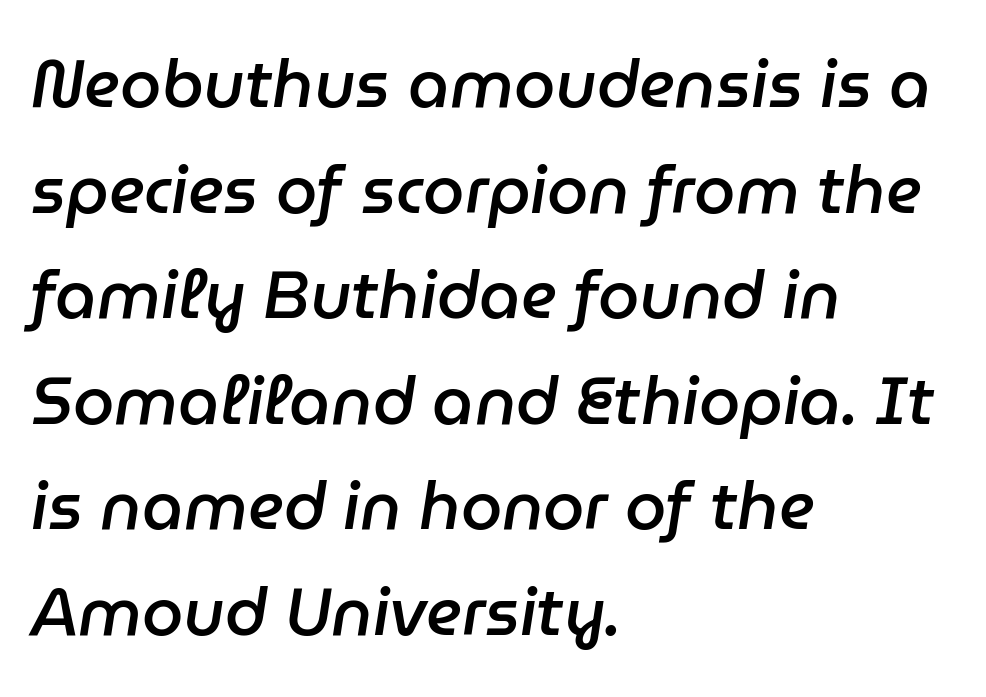
Looks like regular typesetting: each glyph gets only the width it needs. No extra tracking has been applied to these lines. Observe the lean: these are italic letterforms. The lines sit at an ordinary, default distance from one another. The baseline area is clear.
